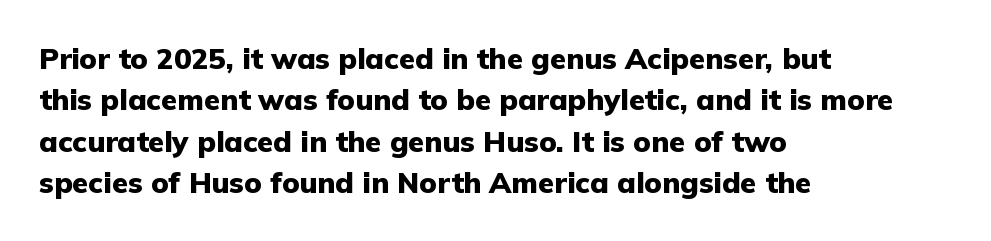
{"serif": "no", "italic": "no", "bold": "yes", "weight": "heavy", "width": "normal", "stroke_contrast": "low", "x_height": "medium", "monospaced": "no", "underline": "no", "align": "left", "line_spacing": "normal", "line_spacing_ratio": 1.43, "letter_spacing": "normal", "letter_spacing_em": 0.0, "glyph_px": 29}
